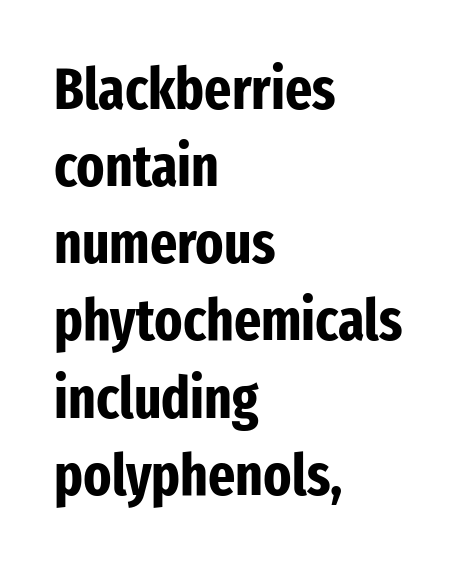
{"serif": "no", "italic": "no", "bold": "yes", "weight": "bold", "width": "condensed", "stroke_contrast": "low", "x_height": "medium", "monospaced": "no", "underline": "no", "align": "left", "line_spacing": "normal", "line_spacing_ratio": 1.33, "letter_spacing": "normal", "letter_spacing_em": 0.0, "glyph_px": 58}
